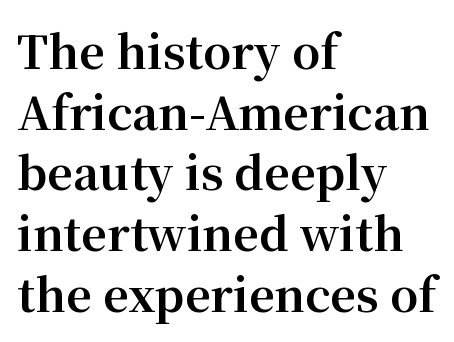
The face used here has the dense, thick strokes of a bold. If you measured baseline to baseline, you'd find a middling distance. The text was rendered using a seriffed face with decorative stroke endings. These lines are rendered in a variable-pitch font. The letters stand upright; this is a roman face. Observe the ordinary spacing: letters are neighbours, not strangers.
